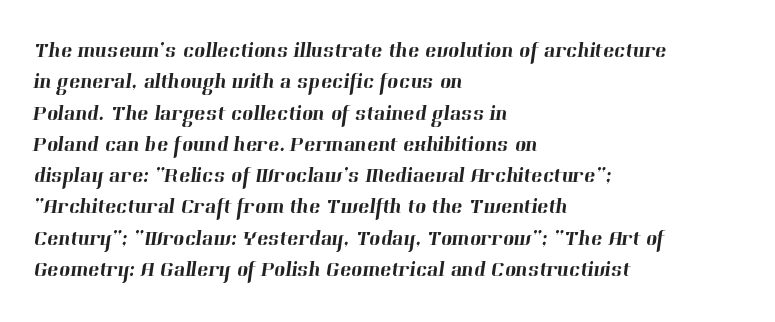
{"underline": "no", "align": "left", "line_spacing": "normal", "line_spacing_ratio": 1.49, "letter_spacing": "normal", "letter_spacing_em": 0.0, "glyph_px": 21}
